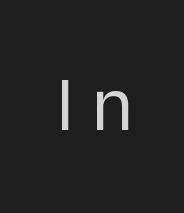
The image shows 77 px regular-weight sans-serif type, upright; set unusually wide letter spacing (+0.23 em), not underlined; low stroke contrast and a medium x-height.
